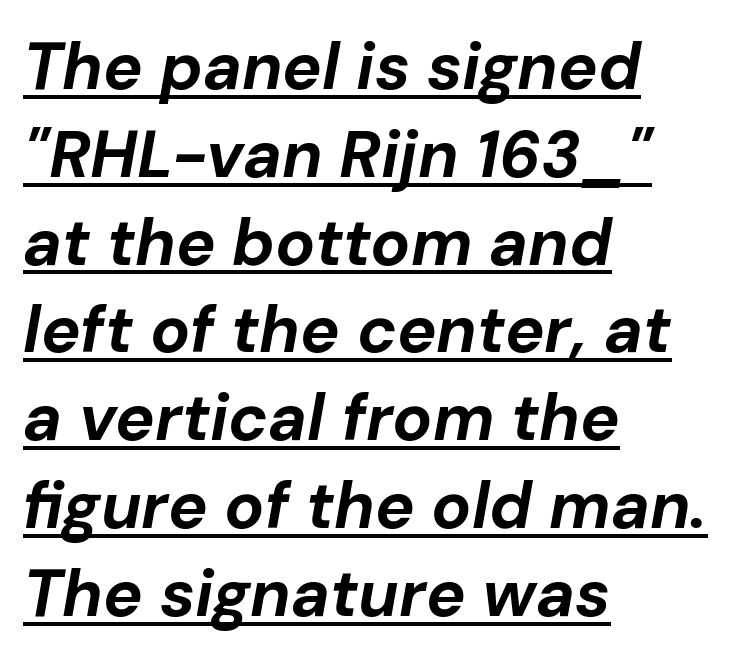
{"italic": "yes", "lean": "right", "slant_degrees": 10, "bold": "yes", "weight": "bold", "width": "normal", "stroke_contrast": "low", "x_height": "medium", "monospaced": "no", "underline": "yes", "align": "left", "line_spacing": "normal", "line_spacing_ratio": 1.33, "letter_spacing": "normal", "letter_spacing_em": 0.0, "glyph_px": 66}
